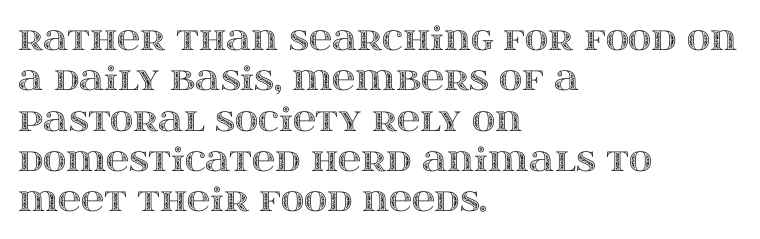
The image shows 32 px wide type, upright; set left-aligned, normal line spacing (1.26x), normal letter spacing, not underlined; a large x-height.
